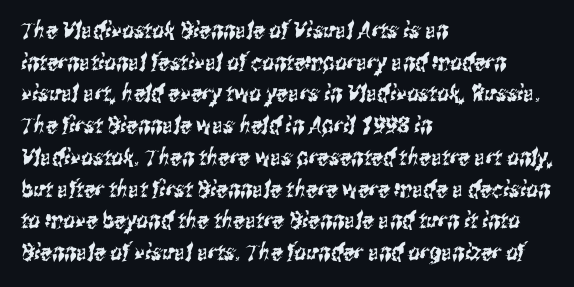
Q: Is the text underlined? A: No.
Q: How is the paragraph aligned? A: Left-aligned.
Q: Is the spacing between letters normal or unusually wide? A: Normal.
Q: Is the spacing between lines tight, normal or loose? A: Normal.
